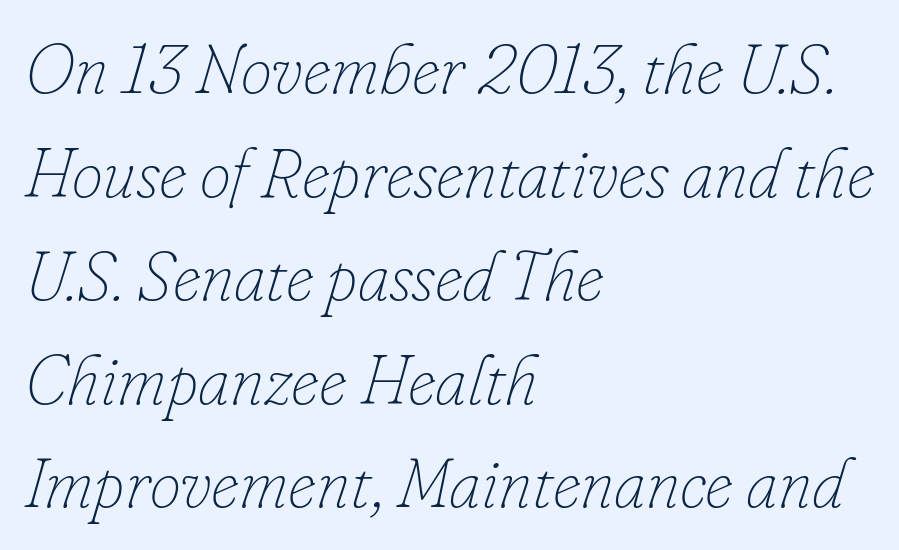
Q: Is the text bold? A: No.
Q: Is the text italic (slanted)? A: Yes, it leans right by about 16 degrees.
Q: Is the text underlined? A: No.
Q: How is the paragraph aligned? A: Left-aligned.
Q: Is the spacing between letters normal or unusually wide? A: Normal.
Q: Is the spacing between lines tight, normal or loose? A: Normal.
Q: Width (condensed, normal, or wide)? A: Normal.
Q: Stroke contrast? A: Low.
Q: x-height? A: Small.
Q: Monospaced? A: No.
